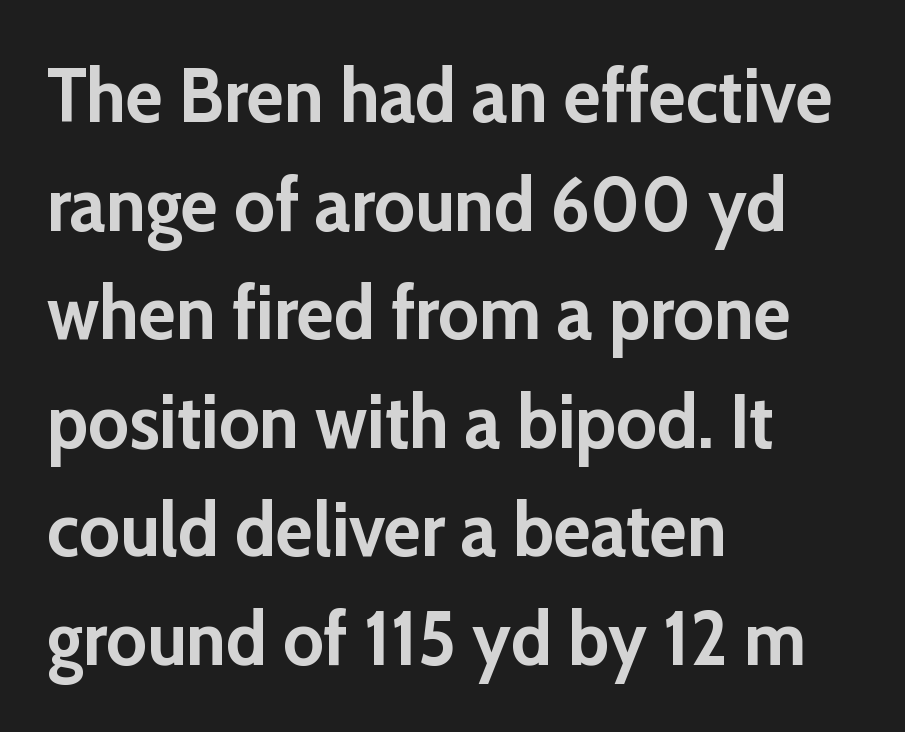
Q: Is the text bold? A: Yes.
Q: Is the text italic (slanted)? A: No, it is upright.
Q: Is the typeface a serif or a sans-serif typeface? A: Sans-serif.
Q: Is the text underlined? A: No.
Q: How is the paragraph aligned? A: Left-aligned.
Q: Is the spacing between letters normal or unusually wide? A: Normal.
Q: Is the spacing between lines tight, normal or loose? A: Normal.
Q: Width (condensed, normal, or wide)? A: Normal.
Q: Stroke contrast? A: Low.
Q: x-height? A: Medium.
Q: Monospaced? A: No.
